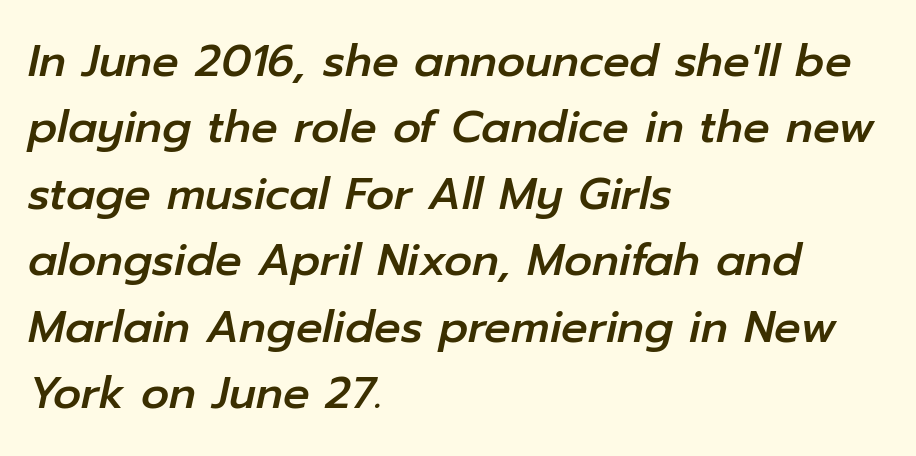
Q: Is the text italic (slanted)? A: Yes, it leans right by about 12 degrees.
Q: Is the text underlined? A: No.
Q: How is the paragraph aligned? A: Left-aligned.
Q: Is the spacing between letters normal or unusually wide? A: Normal.
Q: Is the spacing between lines tight, normal or loose? A: Normal.
Q: Width (condensed, normal, or wide)? A: Normal.
Q: Stroke contrast? A: Low.
Q: x-height? A: Medium.
Q: Monospaced? A: No.
